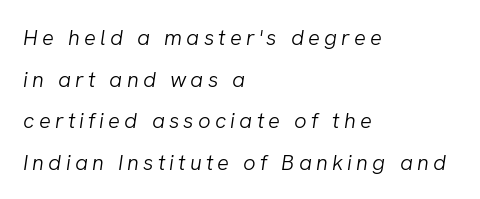
The image shows 22 px text type, italic (leaning right); set left-aligned, line spacing 1.89x, not underlined.
